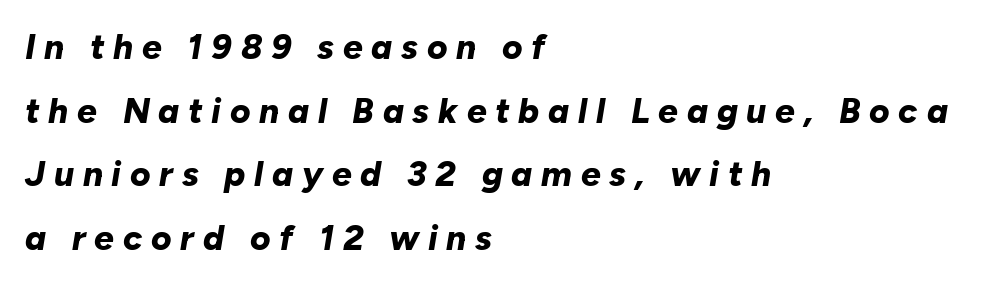
Q: Is the text bold? A: Yes.
Q: Is the text italic (slanted)? A: Yes, it leans right by about 10 degrees.
Q: Is the text underlined? A: No.
Q: How is the paragraph aligned? A: Left-aligned.
Q: Is the spacing between letters normal or unusually wide? A: Unusually wide.
Q: Width (condensed, normal, or wide)? A: Normal.
Q: Stroke contrast? A: Low.
Q: x-height? A: Medium.
Q: Monospaced? A: No.
